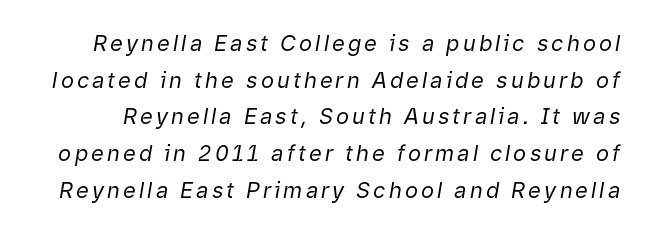
Q: Is the text bold? A: No.
Q: Is the text italic (slanted)? A: Yes, it leans right by about 9 degrees.
Q: Is the text underlined? A: No.
Q: Is the spacing between lines tight, normal or loose? A: Normal.
